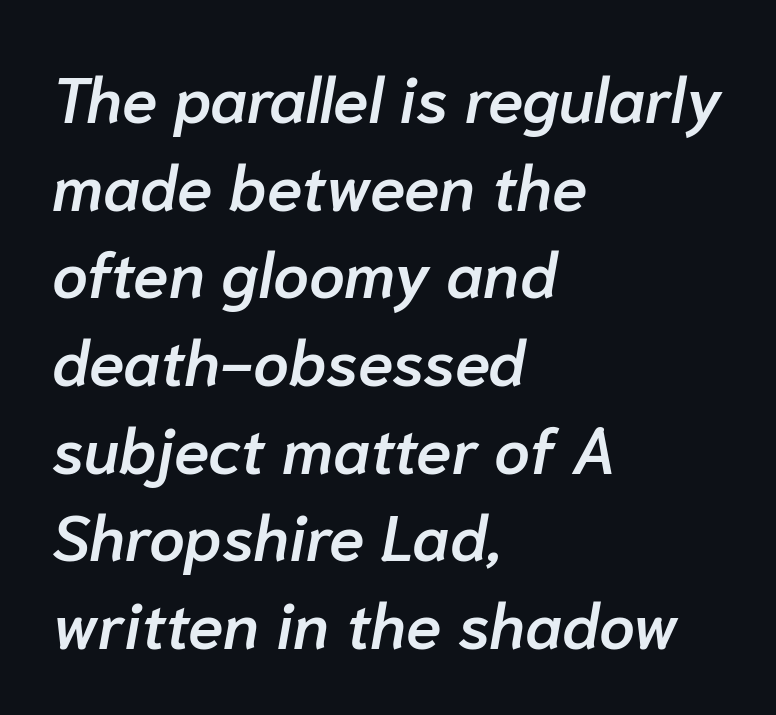
This is moderately heavy type, rendered in semibold. Do the characters align in a grid? No, the font is proportional. The passage shown stacks its lines at a standard gap. The rendering anchors every line to the left-hand side. The zone under the glyphs is completely vacant.
